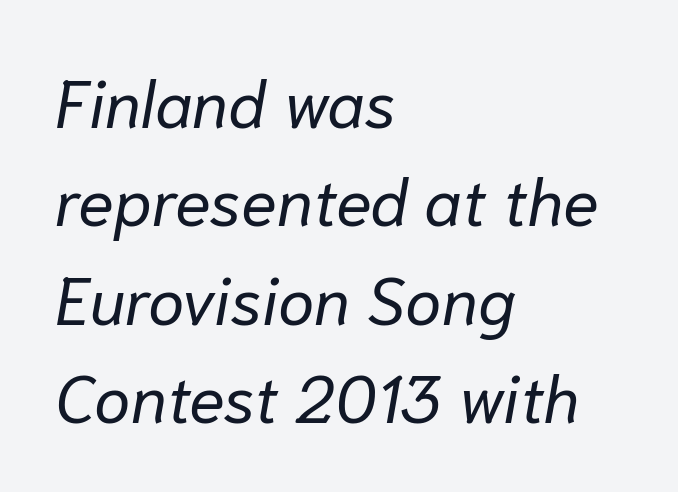
{"italic": "yes", "lean": "right", "slant_degrees": 10, "bold": "no", "weight": "regular", "width": "normal", "stroke_contrast": "low", "x_height": "medium", "monospaced": "no", "underline": "no", "align": "left", "line_spacing": "normal", "line_spacing_ratio": 1.49, "letter_spacing": "normal", "letter_spacing_em": 0.0, "glyph_px": 66}
